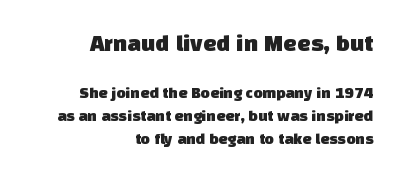
Descender tails drop into unmarked territory. The face used here appears at its bigger size in the upper chunk. The lines are quadded right. The face used here is rendered with its standard letterfit.
